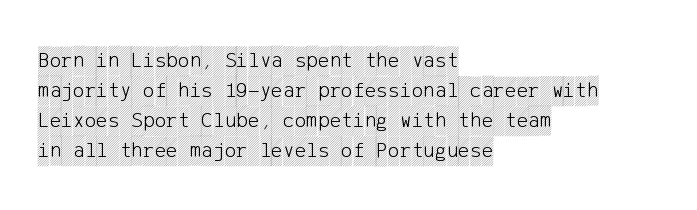
{"italic": "no", "underline": "no", "align": "left", "line_spacing": "normal", "line_spacing_ratio": 1.37, "letter_spacing": "normal", "letter_spacing_em": 0.0, "glyph_px": 22}
